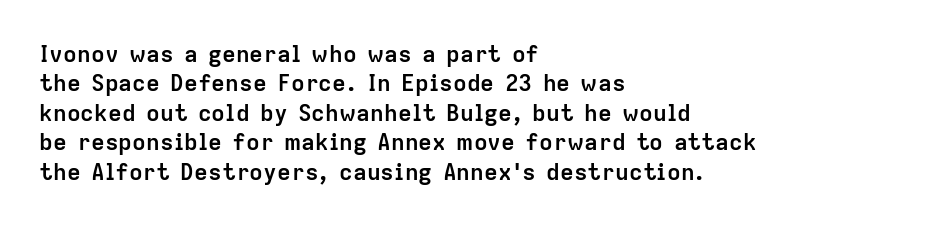
The image shows 23 px bold type, upright; set left-aligned, normal line spacing (1.28x), normal letter spacing, not underlined.
